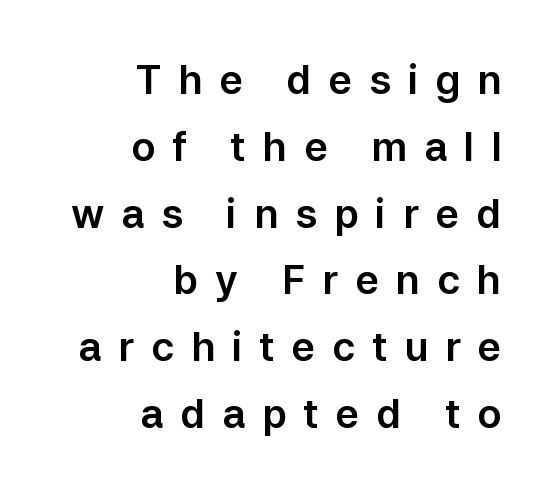
Q: Is the text italic (slanted)? A: No, it is upright.
Q: Is the typeface a serif or a sans-serif typeface? A: Sans-serif.
Q: Is the text underlined? A: No.
Q: How is the paragraph aligned? A: Right-aligned.
Q: Is the spacing between letters normal or unusually wide? A: Unusually wide.
Q: Is the spacing between lines tight, normal or loose? A: Normal.
Q: Width (condensed, normal, or wide)? A: Normal.
Q: Stroke contrast? A: Low.
Q: x-height? A: Medium.
Q: Monospaced? A: No.
